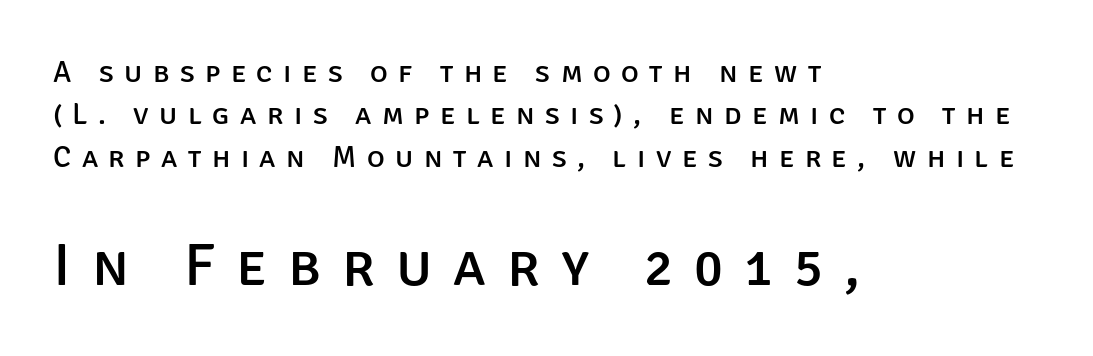
Q: Is the text italic (slanted)? A: No, it is upright.
Q: Is the typeface a serif or a sans-serif typeface? A: Sans-serif.
Q: Is the text underlined? A: No.
Q: How is the paragraph aligned? A: Left-aligned.
Q: Is the spacing between letters normal or unusually wide? A: Unusually wide.
Q: Is the spacing between lines tight, normal or loose? A: Normal.
Q: Which block of text is set in a larger size, the first (top) or the second (bottom)? A: The second (bottom) one.
Q: Width (condensed, normal, or wide)? A: Normal.
Q: Stroke contrast? A: Low.
Q: x-height? A: Large.
Q: Monospaced? A: No.
